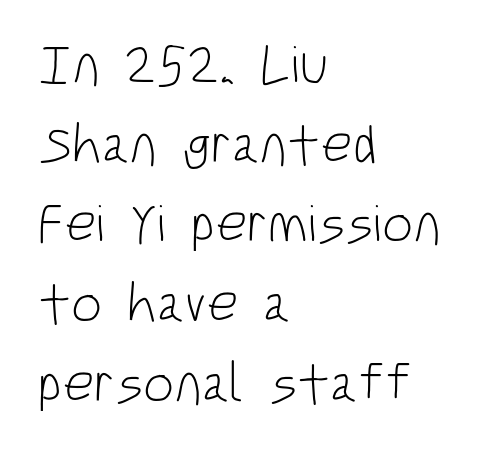
Q: Is the text bold? A: No.
Q: Is the text italic (slanted)? A: No, it is upright.
Q: Is the typeface a serif or a sans-serif typeface? A: Sans-serif.
Q: Is the text underlined? A: No.
Q: How is the paragraph aligned? A: Left-aligned.
Q: Is the spacing between letters normal or unusually wide? A: Normal.
Q: Is the spacing between lines tight, normal or loose? A: Normal.
Q: Width (condensed, normal, or wide)? A: Condensed.
Q: Stroke contrast? A: Low.
Q: x-height? A: Large.
Q: Monospaced? A: No.
